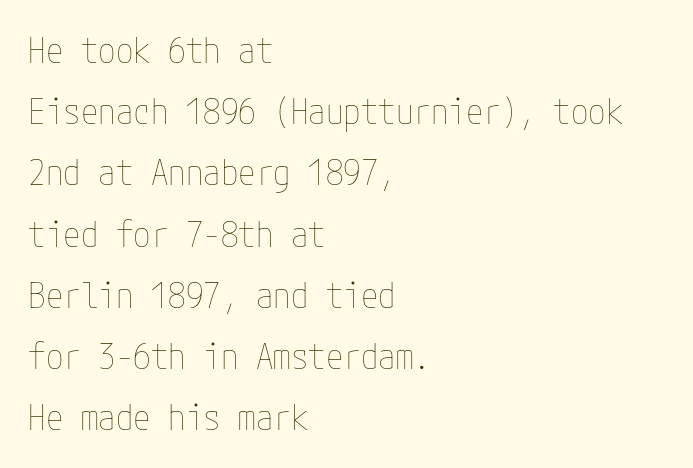
{"italic": "no", "bold": "no", "weight": "thin", "width": "condensed", "stroke_contrast": "low", "x_height": "medium", "underline": "no", "align": "left", "line_spacing_ratio": 1.75, "letter_spacing": "normal", "letter_spacing_em": 0.0, "glyph_px": 35}
